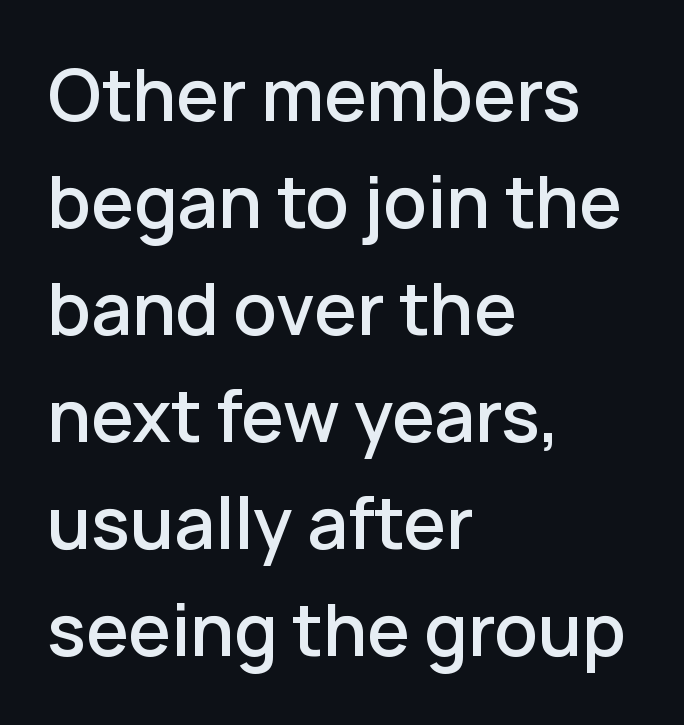
Q: Is the text bold? A: Semi-bold.
Q: Is the text italic (slanted)? A: No, it is upright.
Q: Is the typeface a serif or a sans-serif typeface? A: Sans-serif.
Q: Is the text underlined? A: No.
Q: How is the paragraph aligned? A: Left-aligned.
Q: Is the spacing between letters normal or unusually wide? A: Normal.
Q: Is the spacing between lines tight, normal or loose? A: Normal.
Q: Width (condensed, normal, or wide)? A: Normal.
Q: Stroke contrast? A: Low.
Q: x-height? A: Medium.
Q: Monospaced? A: No.
